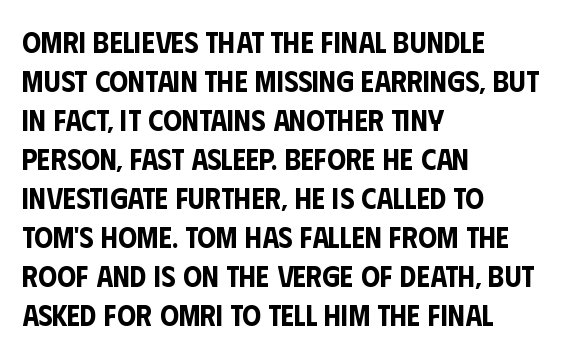
The image shows 30 px condensed sans-serif type, upright; set left-aligned, normal line spacing (1.3x), normal letter spacing, not underlined; low stroke contrast and a large x-height.
